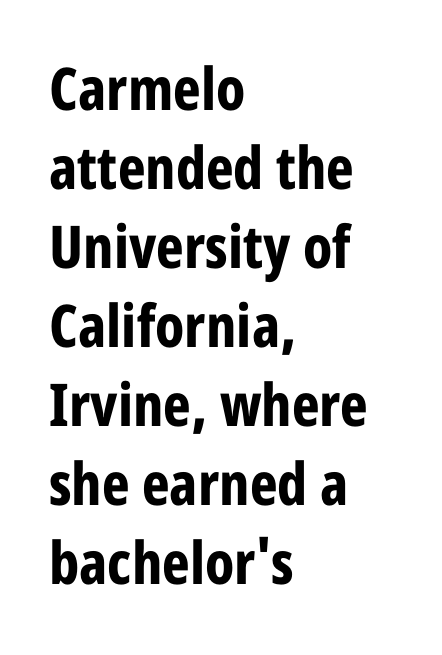
The image shows 59 px bold, condensed sans-serif type, upright; set left-aligned, normal line spacing (1.34x), normal letter spacing, not underlined; low stroke contrast and a large x-height.
